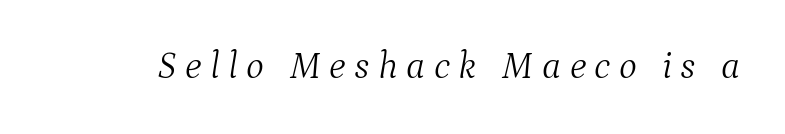
Do the characters align in a grid? No, the font is proportional. The font is comparable to plain body text, perhaps lighter. The letterforms stand isolated, each surrounded by extra space. Every character sits at an angle, as italics do.
